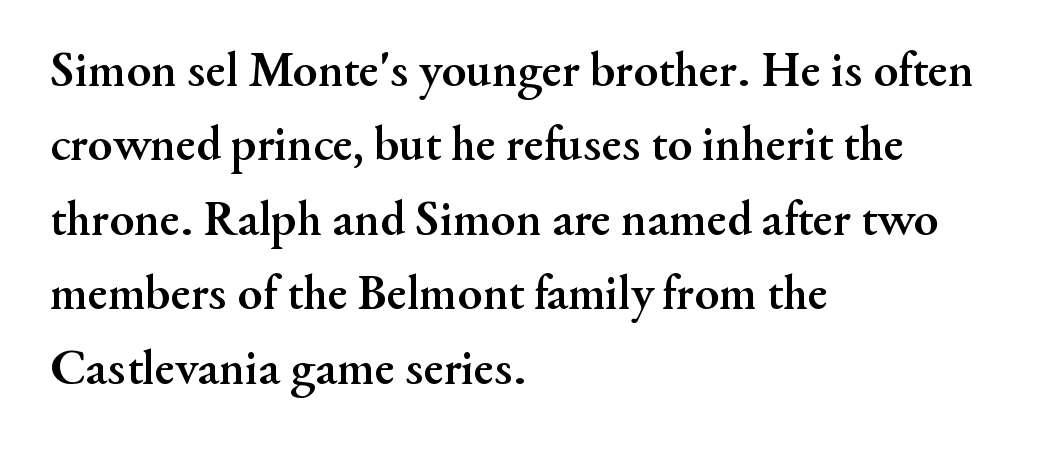
The image shows 50 px semibold serif type, upright; set left-aligned, normal line spacing (1.49x), normal letter spacing, not underlined; medium stroke contrast and a small x-height.
